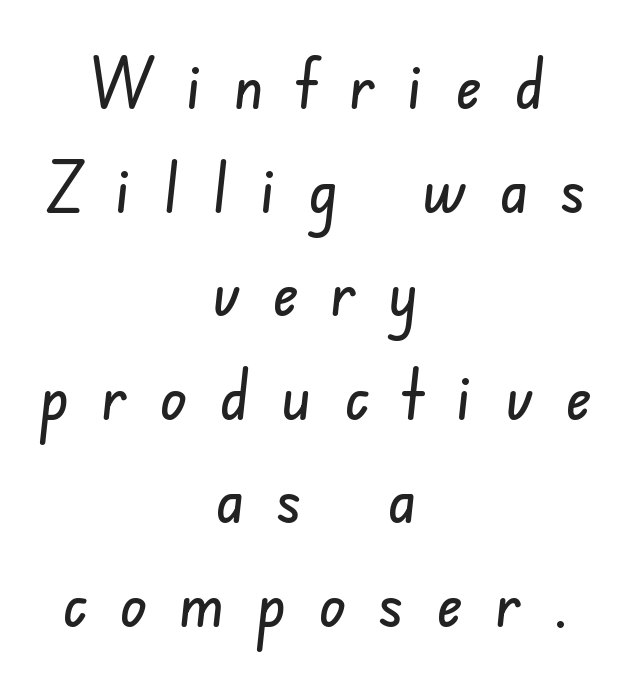
Q: Is the typeface a serif or a sans-serif typeface? A: Sans-serif.
Q: Is the text underlined? A: No.
Q: How is the paragraph aligned? A: Centered.
Q: Is the spacing between letters normal or unusually wide? A: Unusually wide.
Q: Is the spacing between lines tight, normal or loose? A: Normal.
Q: Width (condensed, normal, or wide)? A: Condensed.
Q: Stroke contrast? A: Low.
Q: x-height? A: Small.
Q: Monospaced? A: No.
